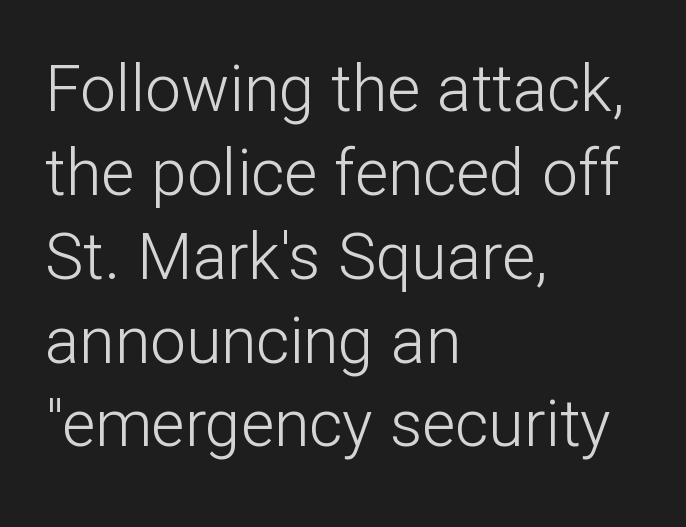
{"serif": "no", "italic": "no", "bold": "no", "weight": "light", "width": "normal", "stroke_contrast": "low", "x_height": "medium", "monospaced": "no", "underline": "no", "align": "left", "line_spacing": "normal", "line_spacing_ratio": 1.31, "letter_spacing": "normal", "letter_spacing_em": 0.0, "glyph_px": 64}
